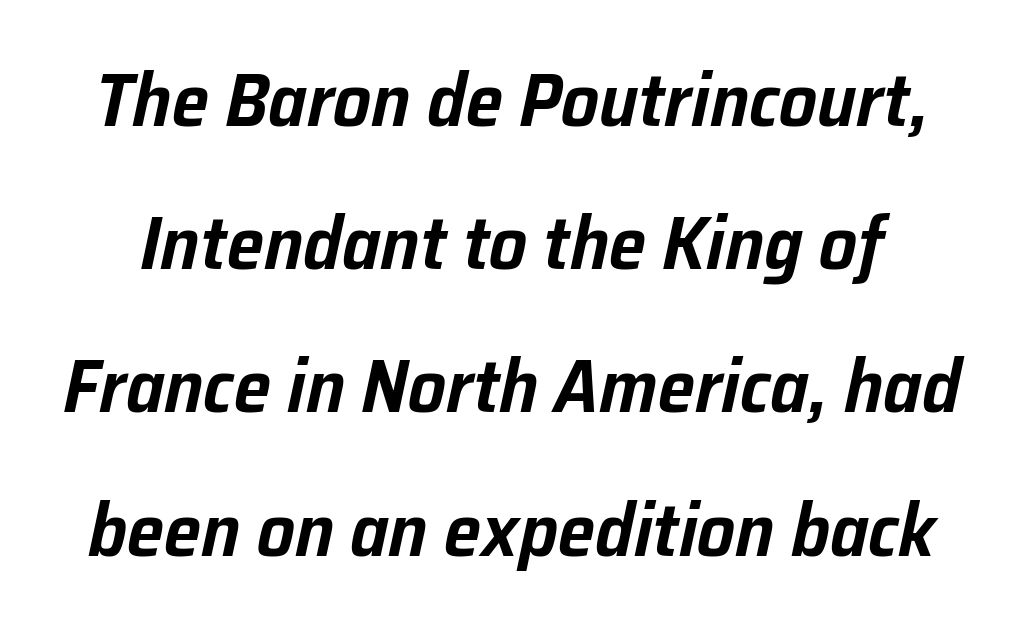
{"italic": "yes", "lean": "right", "slant_degrees": 12, "width": "normal", "stroke_contrast": "low", "x_height": "medium", "monospaced": "no", "underline": "no", "line_spacing": "loose", "line_spacing_ratio": 1.91, "letter_spacing": "normal", "letter_spacing_em": 0.0, "glyph_px": 75}
